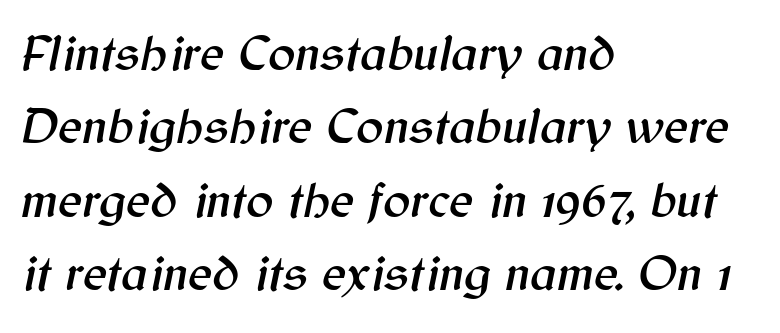
The image shows 51 px text type, italic (leaning right); set left-aligned, normal line spacing (1.44x), normal letter spacing, not underlined; medium stroke contrast and a medium x-height.
